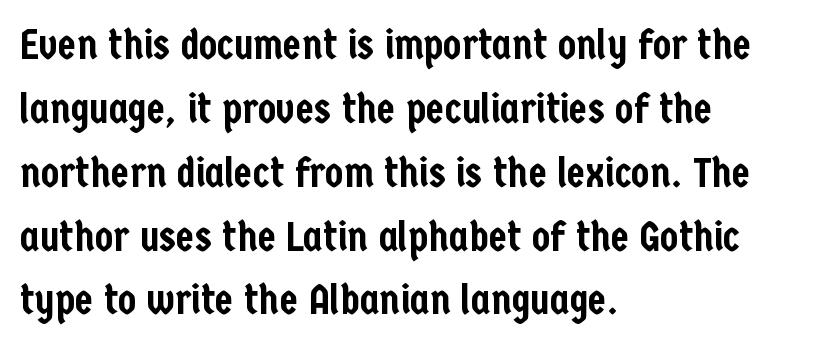
{"serif": "no", "italic": "no", "width": "condensed", "stroke_contrast": "low", "x_height": "medium", "monospaced": "no", "underline": "no", "align": "left", "line_spacing": "normal", "line_spacing_ratio": 1.52, "letter_spacing": "normal", "letter_spacing_em": 0.0, "glyph_px": 42}
